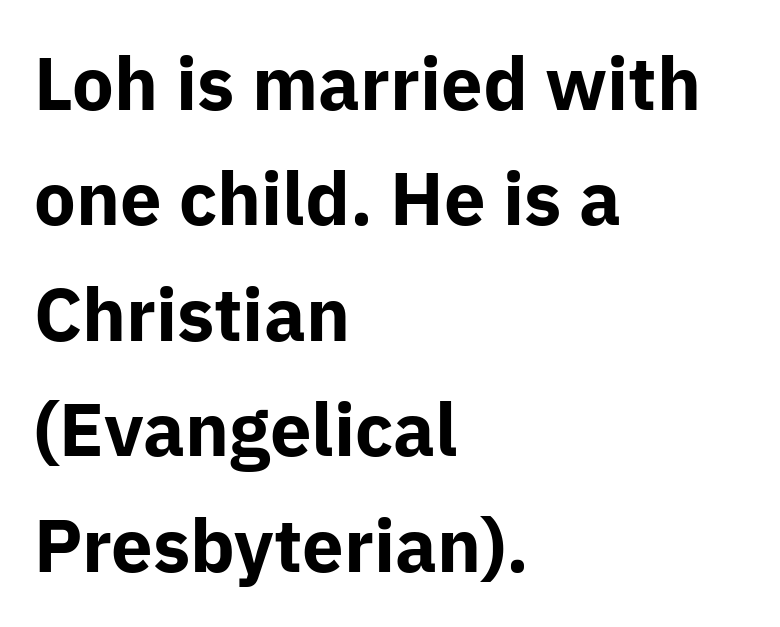
Q: Is the text bold? A: Yes.
Q: Is the text italic (slanted)? A: No, it is upright.
Q: Is the typeface a serif or a sans-serif typeface? A: Sans-serif.
Q: Is the text underlined? A: No.
Q: How is the paragraph aligned? A: Left-aligned.
Q: Is the spacing between letters normal or unusually wide? A: Normal.
Q: Is the spacing between lines tight, normal or loose? A: Normal.
Q: Width (condensed, normal, or wide)? A: Normal.
Q: Stroke contrast? A: Low.
Q: x-height? A: Medium.
Q: Monospaced? A: No.
